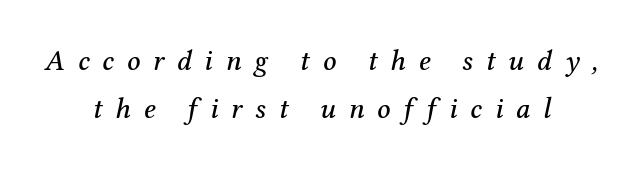
The image shows 29 px serif type, italic (leaning right); set centered, normal line spacing (1.64x), unusually wide letter spacing (+0.44 em), not underlined; medium stroke contrast and a medium x-height.
